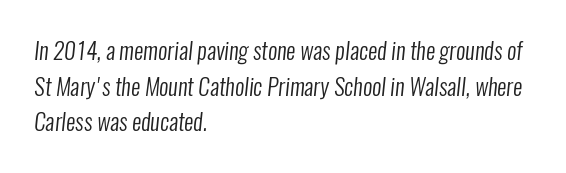
The image shows 23 px text type; set left-aligned, normal line spacing (1.55x), normal letter spacing, not underlined.
